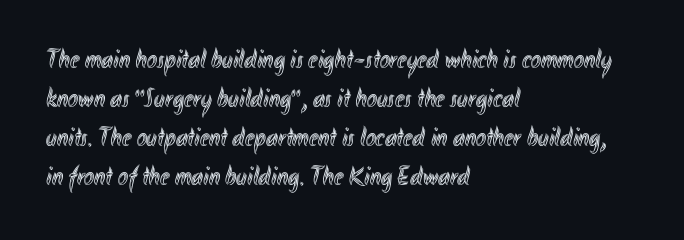
Q: Is the text italic (slanted)? A: Yes.
Q: Is the text underlined? A: No.
Q: How is the paragraph aligned? A: Left-aligned.
Q: Is the spacing between letters normal or unusually wide? A: Normal.
Q: Is the spacing between lines tight, normal or loose? A: Normal.
